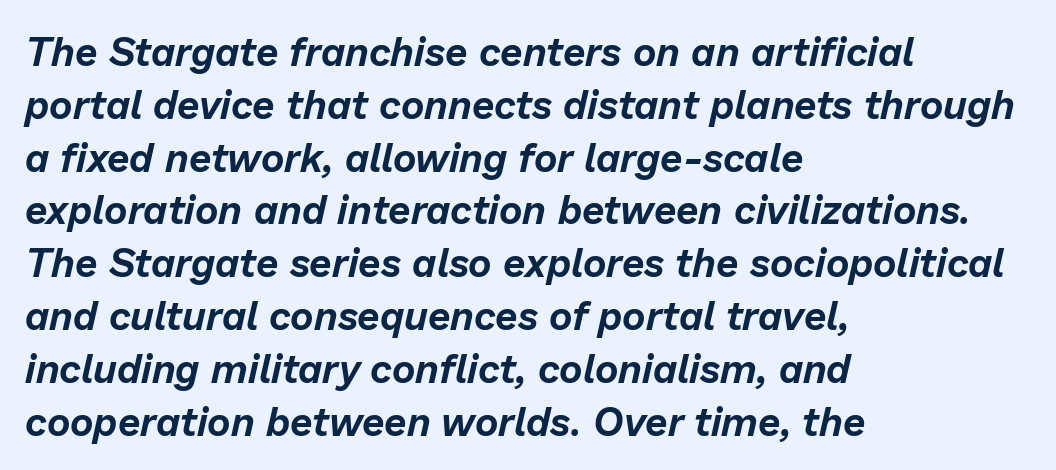
The image shows 40 px text type, italic (leaning right); set left-aligned, normal line spacing (1.32x), normal letter spacing, not underlined; low stroke contrast and a medium x-height.
